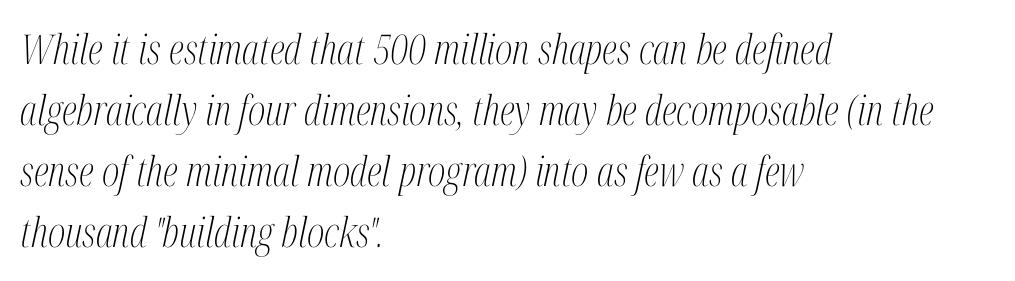
Q: Is the text bold? A: No.
Q: Is the text italic (slanted)? A: Yes, it leans right by about 12 degrees.
Q: Is the typeface a serif or a sans-serif typeface? A: Serif.
Q: Is the text underlined? A: No.
Q: How is the paragraph aligned? A: Left-aligned.
Q: Is the spacing between letters normal or unusually wide? A: Normal.
Q: Is the spacing between lines tight, normal or loose? A: Normal.
Q: Width (condensed, normal, or wide)? A: Condensed.
Q: Stroke contrast? A: Medium.
Q: x-height? A: Medium.
Q: Monospaced? A: No.
